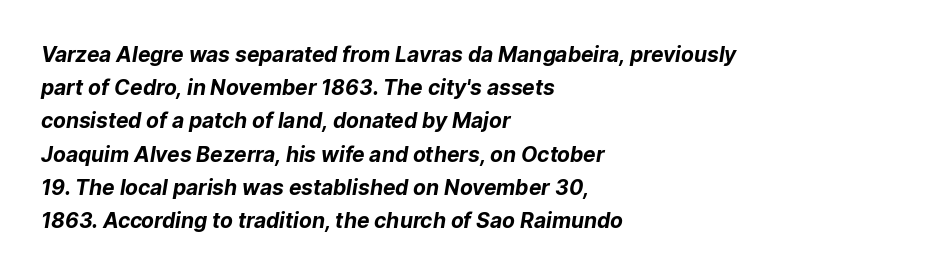
The image shows 21 px bold type; set left-aligned, normal line spacing (1.58x), normal letter spacing, not underlined.
